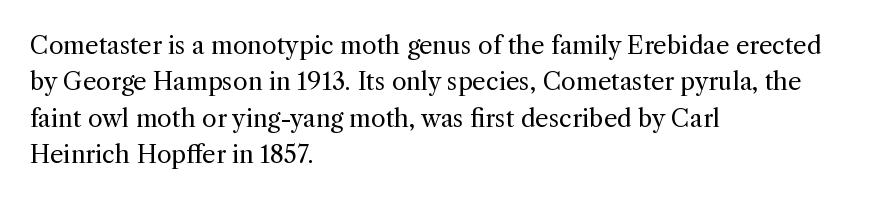
Q: Is the text bold? A: No.
Q: Is the text italic (slanted)? A: No, it is upright.
Q: Is the text underlined? A: No.
Q: How is the paragraph aligned? A: Left-aligned.
Q: Is the spacing between letters normal or unusually wide? A: Normal.
Q: Is the spacing between lines tight, normal or loose? A: Normal.
